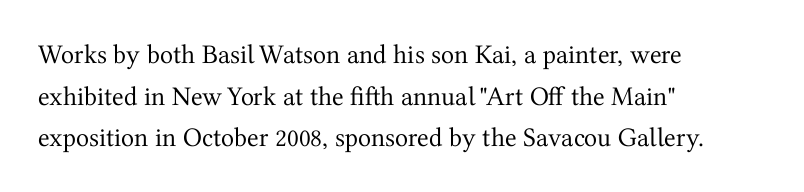
This sample uses an upright cut, with every glyph sitting square on the baseline. Lines of text with bare space underneath. The setting favours the left margin, as ordinary paragraphs usually do. Leading: standard. The typesetting does not lean heavy: it is not bold. You could call the tracking neutral — neither tight nor loose.
